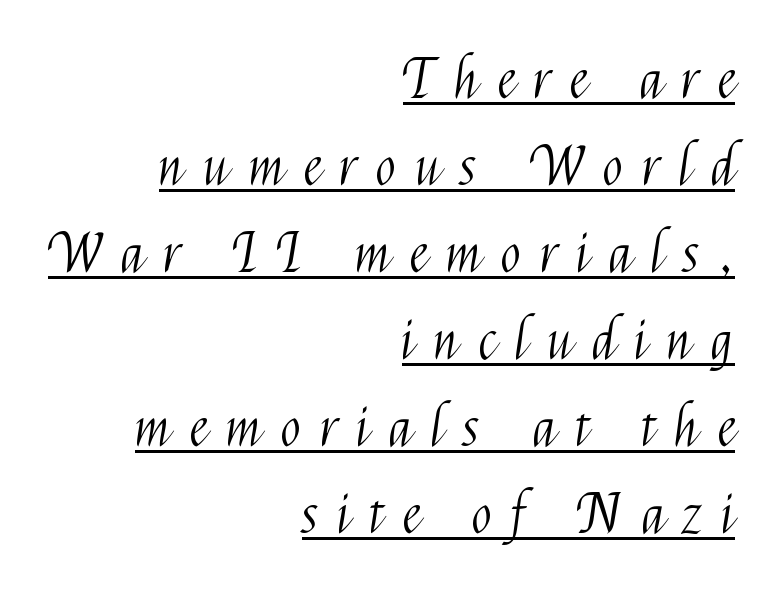
The image shows 54 px light, condensed sans-serif type; set right-aligned, normal line spacing (1.61x), unusually wide letter spacing (+0.37 em), underlined; medium stroke contrast and a medium x-height.
